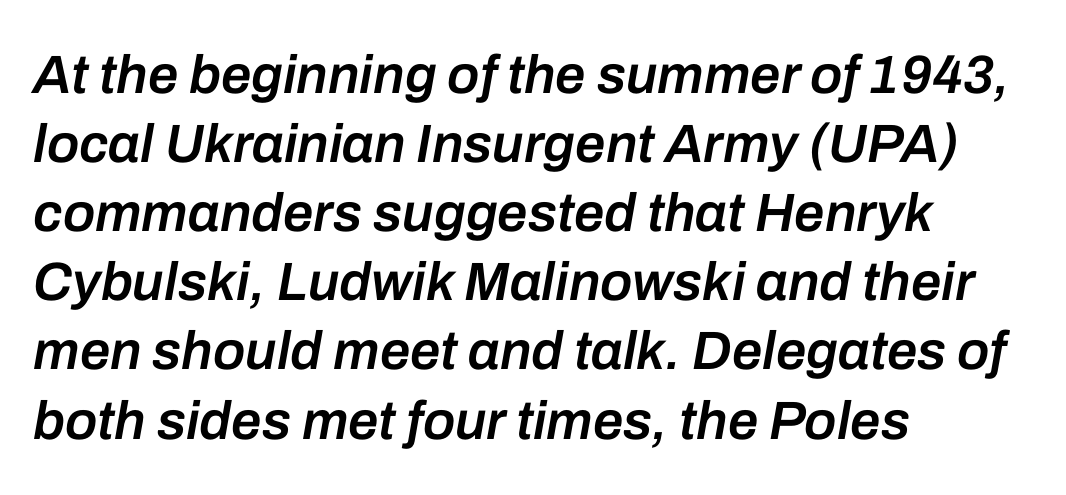
Q: Is the text bold? A: Semi-bold.
Q: Is the text italic (slanted)? A: Yes, it leans right by about 10 degrees.
Q: Is the text underlined? A: No.
Q: How is the paragraph aligned? A: Left-aligned.
Q: Is the spacing between letters normal or unusually wide? A: Normal.
Q: Is the spacing between lines tight, normal or loose? A: Normal.
Q: Width (condensed, normal, or wide)? A: Normal.
Q: Stroke contrast? A: Low.
Q: x-height? A: Medium.
Q: Monospaced? A: No.
